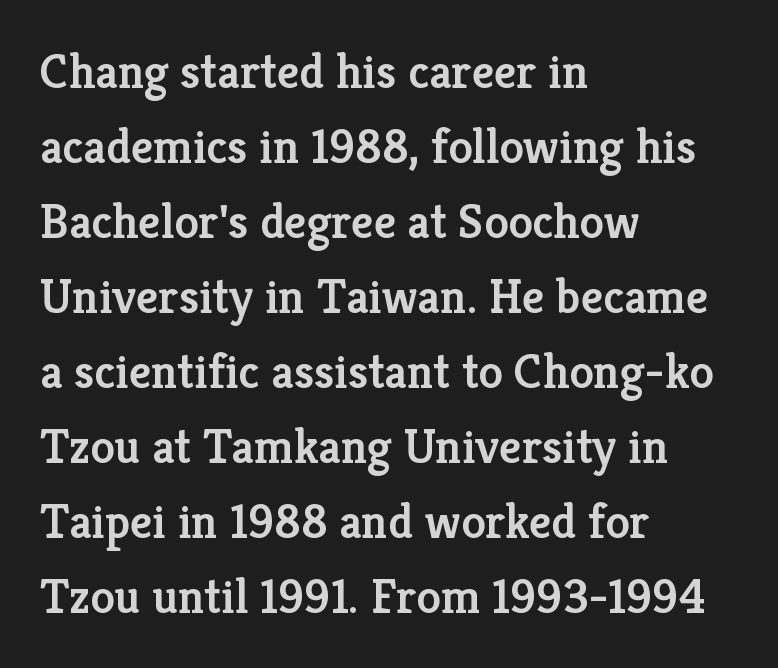
The image shows 49 px semibold serif type, upright; set left-aligned, normal line spacing (1.53x), normal letter spacing, not underlined; low stroke contrast and a medium x-height.
